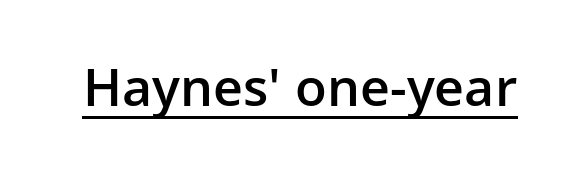
Here the designer chose a conventional face with non-uniform glyph widths. Each glyph is drawn with semibold strokes, heavier than normal yet not fully bold. Somebody hit Ctrl+U on this one — the words are underlined. The characters display no serif detailing; their extremities are plain. These lines were composed using upright roman letters.
